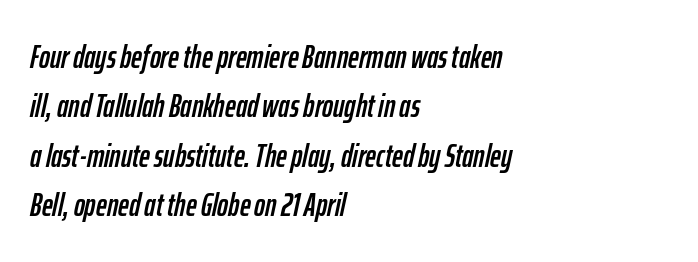
The image shows 33 px condensed type, italic (leaning right); set left-aligned, normal line spacing (1.5x), normal letter spacing, not underlined; low stroke contrast and a medium x-height.
